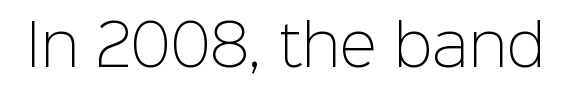
The image shows 56 px light sans-serif type, upright; set normal letter spacing, not underlined; low stroke contrast and a medium x-height.
